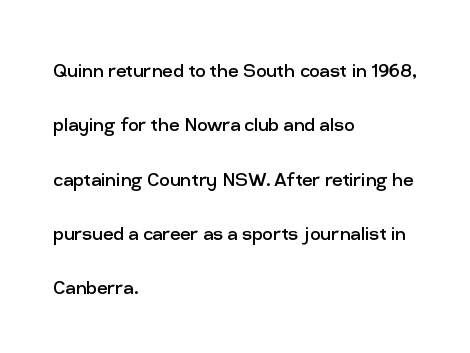
The image shows 23 px text type, upright; set left-aligned, loose line spacing (2.36x), normal letter spacing, not underlined.
